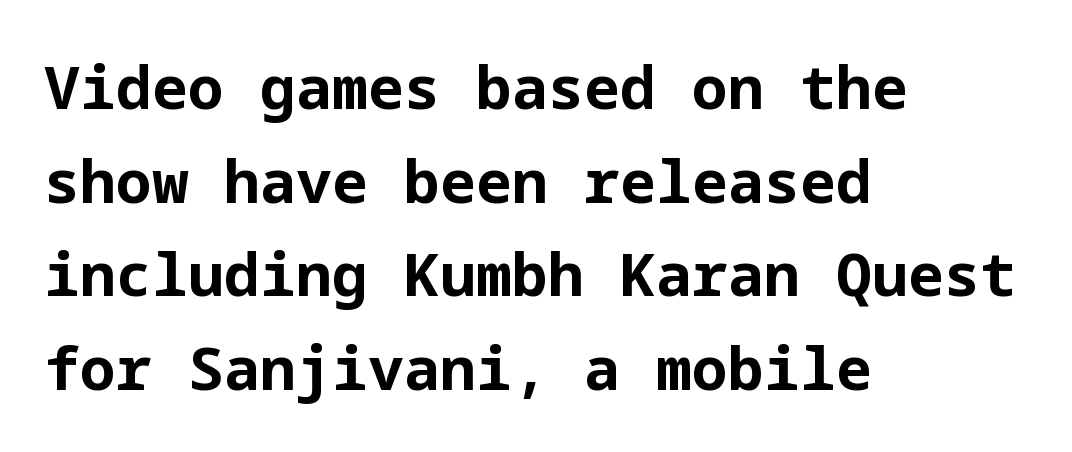
In terms of leading, this rendering sits right in the middle. Rule under the text: the space is simply empty. The specimen reads as upright at a glance. The letters carry no serifs — their stems end cleanly without finishing strokes. Pretty heavy lettering here — definitely bold. Tracking here is standard; glyphs follow each other at the usual distance.
